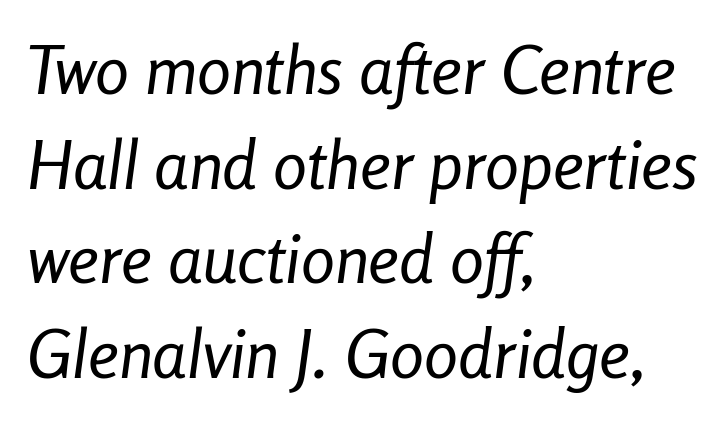
Q: Is the text bold? A: No.
Q: Is the text italic (slanted)? A: Yes, it leans right by about 8 degrees.
Q: Is the text underlined? A: No.
Q: How is the paragraph aligned? A: Left-aligned.
Q: Is the spacing between letters normal or unusually wide? A: Normal.
Q: Is the spacing between lines tight, normal or loose? A: Normal.
Q: Width (condensed, normal, or wide)? A: Condensed.
Q: Stroke contrast? A: Low.
Q: x-height? A: Medium.
Q: Monospaced? A: No.
